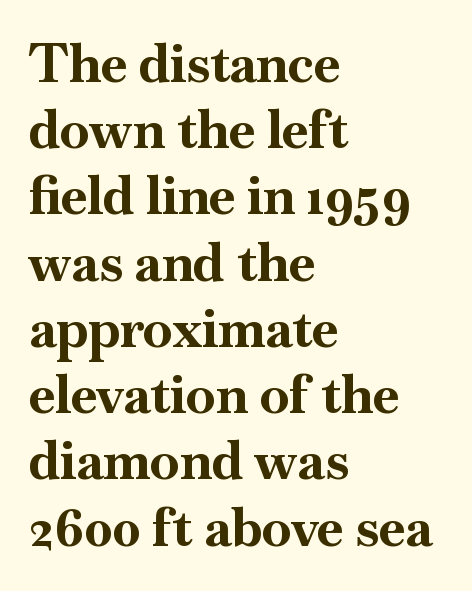
These lines keep a tight, regular rhythm from letter to letter. Spacing verdict: proportional, widths tailored to each character. The vertical gap from one line to the next is medium. The typography opts for an upright posture over an oblique one. Horizontal alignment here is leftward, the default for most running prose.
